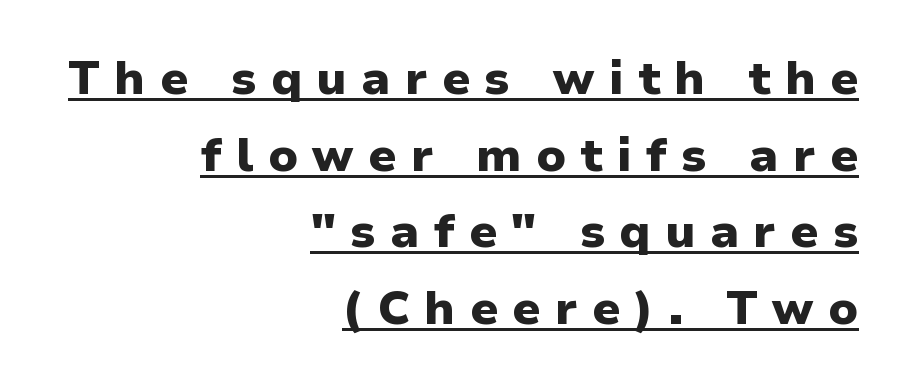
{"serif": "no", "italic": "no", "bold": "yes", "weight": "heavy", "width": "normal", "stroke_contrast": "low", "x_height": "medium", "monospaced": "no", "underline": "yes", "align": "right", "line_spacing": "normal", "line_spacing_ratio": 1.63, "letter_spacing": "wide", "letter_spacing_em": 0.31, "glyph_px": 47}
